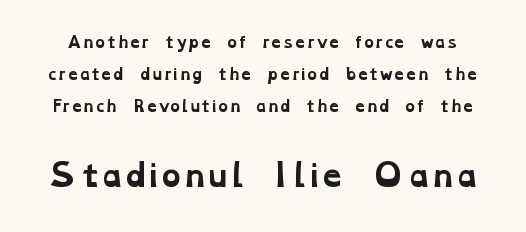
The image shows 30 px bold, wide serif type; set loose line spacing (2.14x), normal letter spacing, not underlined; the second (bottom) block is 2.0x larger; low stroke contrast and a medium x-height.
